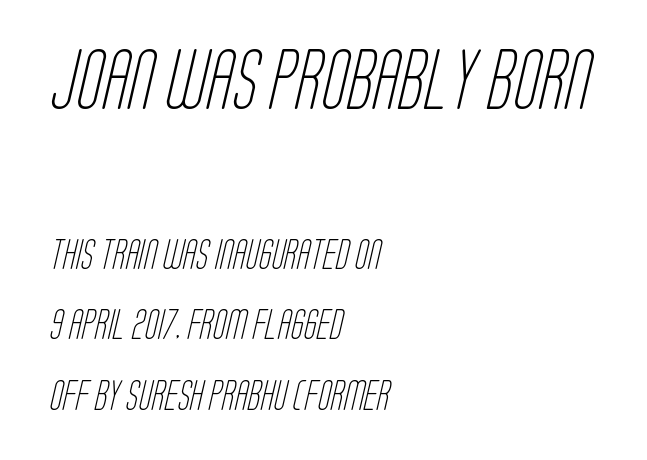
Q: Is the text bold? A: No.
Q: Is the typeface a serif or a sans-serif typeface? A: Sans-serif.
Q: Is the text underlined? A: No.
Q: How is the paragraph aligned? A: Left-aligned.
Q: Is the spacing between letters normal or unusually wide? A: Normal.
Q: Is the spacing between lines tight, normal or loose? A: Loose.
Q: Which block of text is set in a larger size, the first (top) or the second (bottom)? A: The first (top) one.
Q: Width (condensed, normal, or wide)? A: Condensed.
Q: Stroke contrast? A: Low.
Q: x-height? A: Large.
Q: Monospaced? A: No.
